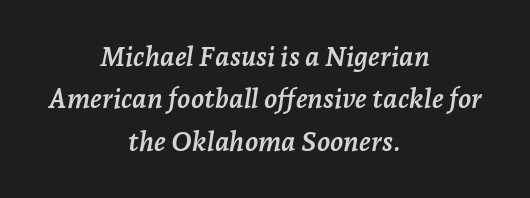
{"italic": "yes", "lean": "right", "slant_degrees": 7, "bold": "yes", "underline": "no", "align": "center", "line_spacing": "normal", "line_spacing_ratio": 1.57, "letter_spacing": "normal", "letter_spacing_em": 0.0, "glyph_px": 27}
